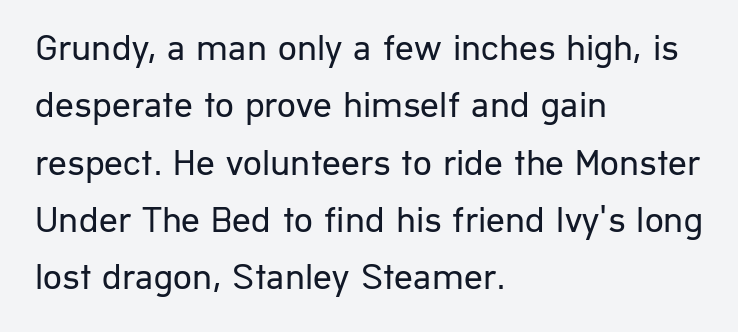
The image shows 37 px regular-weight sans-serif type, upright; set left-aligned, normal line spacing (1.55x), normal letter spacing, not underlined; low stroke contrast and a medium x-height.
